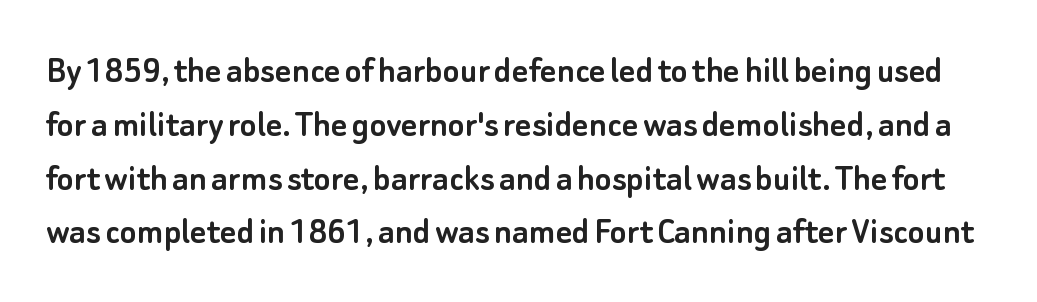
The image shows 39 px sans-serif type, upright; set normal line spacing (1.38x), normal letter spacing, not underlined; low stroke contrast and a small x-height.
